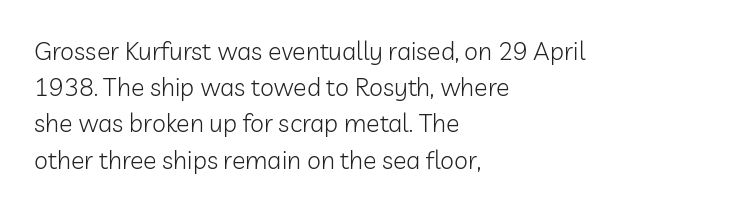
The cut favours lightness, reaching ordinary text weight at its darkest. Left-aligned paragraph, ragged on the right. There is no visible air inserted between adjacent glyphs. Has an underline been added? It has not. Upright lettering throughout. Leading matches the norm, producing a regular column.
